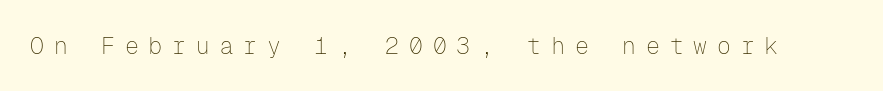
Each word looks stretched out because of the extra space between its letters. The lettering holds an erect, upright posture throughout. The typeface has the unassuming heft of standard copy or less. Honestly, there is no underline to notice here at all.
